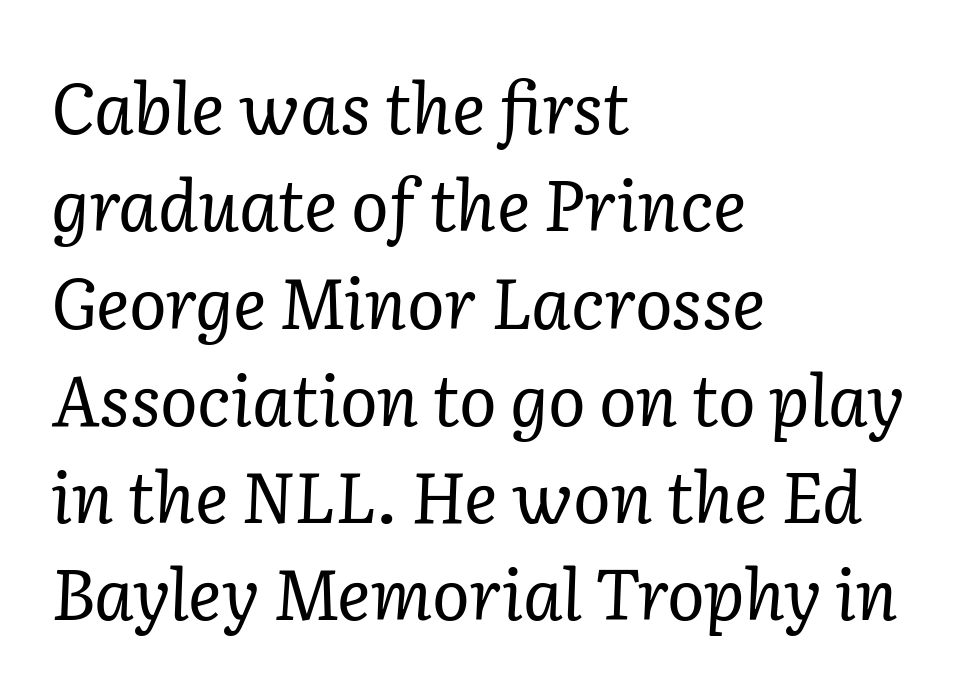
Would a proofreader flag this as italicized? Yes. Unmarked baselines from the first word to the last. A typesetter would call this proportional, since set widths differ per character. Vertical spacing — default. Stroke mass is kept to a normal reading level or below. Every row of glyphs begins at an identical x-position on the left.
